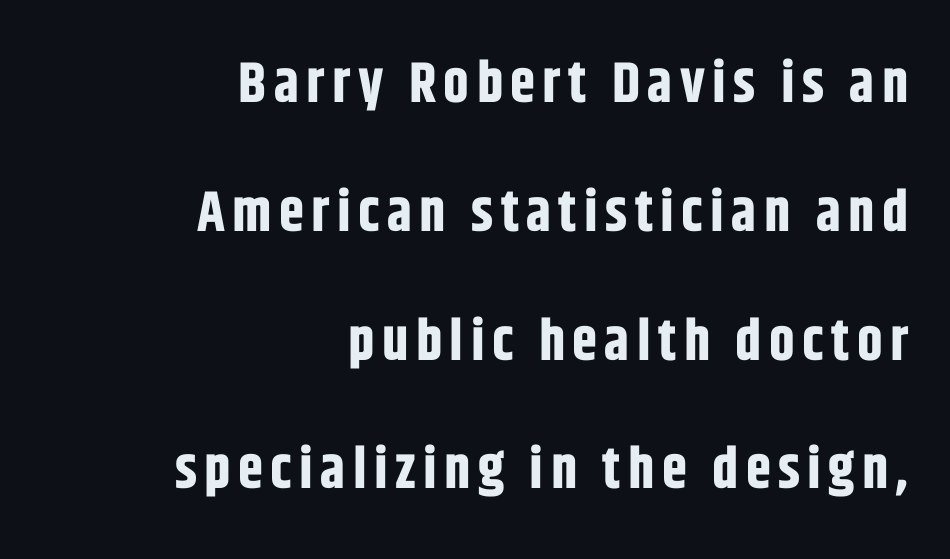
Q: Is the text bold? A: Yes.
Q: Is the text italic (slanted)? A: No, it is upright.
Q: Is the typeface a serif or a sans-serif typeface? A: Sans-serif.
Q: Is the text underlined? A: No.
Q: How is the paragraph aligned? A: Right-aligned.
Q: Is the spacing between lines tight, normal or loose? A: Loose.
Q: Width (condensed, normal, or wide)? A: Condensed.
Q: Stroke contrast? A: Low.
Q: x-height? A: Large.
Q: Monospaced? A: No.
